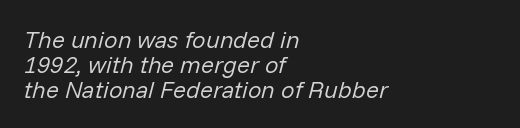
The image shows 24 px text type, italic (leaning right); set left-aligned, tight line spacing (1.04x), normal letter spacing, not underlined.
